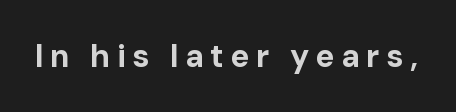
The image shows 32 px bold sans-serif type, upright; set unusually wide letter spacing (+0.2 em), not underlined; low stroke contrast and a medium x-height.
